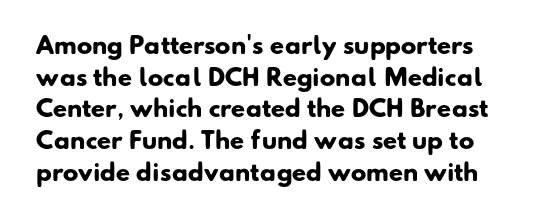
{"bold": "yes", "underline": "no", "line_spacing": "normal", "line_spacing_ratio": 1.38, "letter_spacing": "normal", "letter_spacing_em": 0.0, "glyph_px": 23}
